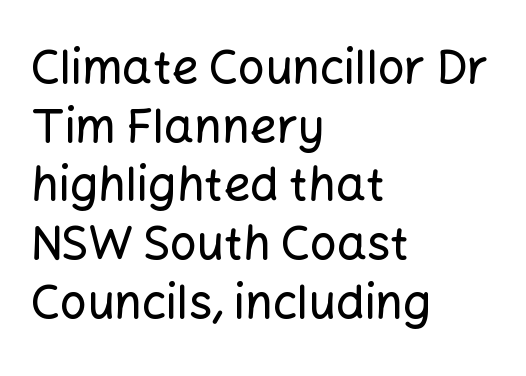
{"serif": "no", "italic": "no", "width": "normal", "stroke_contrast": "low", "x_height": "medium", "monospaced": "no", "underline": "no", "align": "left", "line_spacing": "normal", "line_spacing_ratio": 1.25, "letter_spacing": "normal", "letter_spacing_em": 0.0, "glyph_px": 47}
